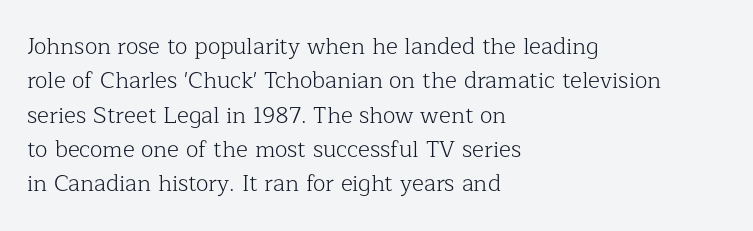
{"italic": "no", "bold": "no", "underline": "no", "align": "left", "line_spacing": "normal", "line_spacing_ratio": 1.49, "letter_spacing": "normal", "letter_spacing_em": 0.0, "glyph_px": 23}
